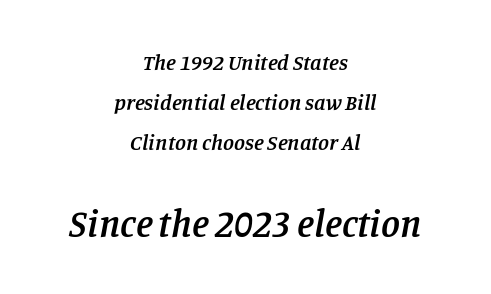
Q: Is the text bold? A: Semi-bold.
Q: Is the text italic (slanted)? A: Yes, it leans right by about 11 degrees.
Q: Is the typeface a serif or a sans-serif typeface? A: Serif.
Q: Is the text underlined? A: No.
Q: How is the paragraph aligned? A: Centered.
Q: Is the spacing between letters normal or unusually wide? A: Normal.
Q: Which block of text is set in a larger size, the first (top) or the second (bottom)? A: The second (bottom) one.
Q: Width (condensed, normal, or wide)? A: Normal.
Q: Stroke contrast? A: Low.
Q: x-height? A: Large.
Q: Monospaced? A: No.
